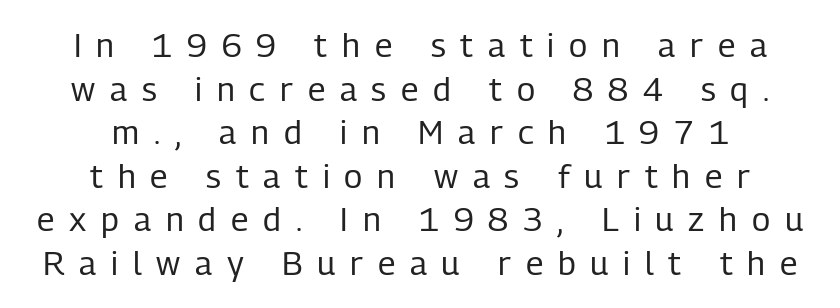
Q: Is the text bold? A: No.
Q: Is the text italic (slanted)? A: No, it is upright.
Q: Is the typeface a serif or a sans-serif typeface? A: Sans-serif.
Q: Is the text underlined? A: No.
Q: How is the paragraph aligned? A: Centered.
Q: Is the spacing between letters normal or unusually wide? A: Unusually wide.
Q: Is the spacing between lines tight, normal or loose? A: Normal.
Q: Width (condensed, normal, or wide)? A: Condensed.
Q: Stroke contrast? A: Low.
Q: x-height? A: Medium.
Q: Monospaced? A: No.
